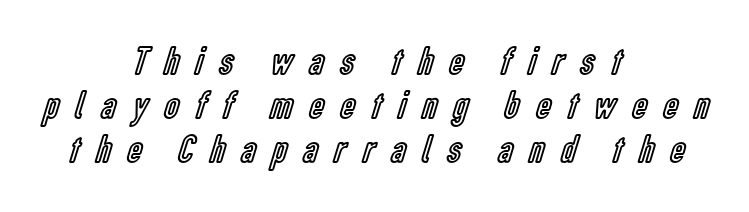
Q: Is the text italic (slanted)? A: Yes.
Q: Is the text underlined? A: No.
Q: How is the paragraph aligned? A: Centered.
Q: Is the spacing between letters normal or unusually wide? A: Unusually wide.
Q: Is the spacing between lines tight, normal or loose? A: Tight.
Q: Width (condensed, normal, or wide)? A: Condensed.
Q: x-height? A: Medium.
Q: Monospaced? A: No.
